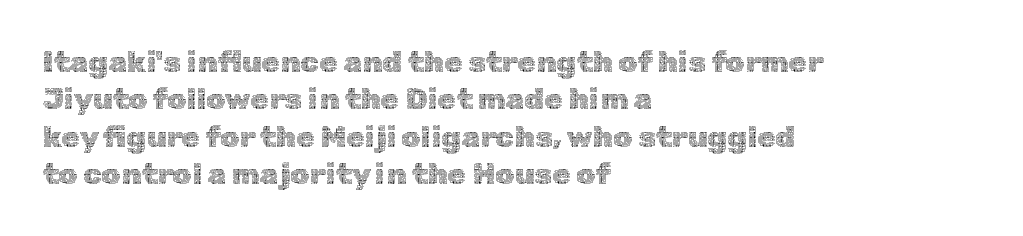
Q: Is the text bold? A: No.
Q: Is the text italic (slanted)? A: No, it is upright.
Q: Is the text underlined? A: No.
Q: How is the paragraph aligned? A: Left-aligned.
Q: Is the spacing between letters normal or unusually wide? A: Normal.
Q: Is the spacing between lines tight, normal or loose? A: Normal.
Q: Width (condensed, normal, or wide)? A: Normal.
Q: x-height? A: Medium.
Q: Monospaced? A: No.
